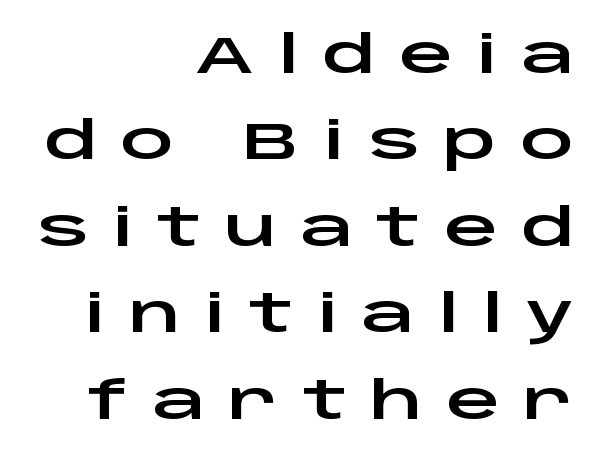
Q: Is the text italic (slanted)? A: No, it is upright.
Q: Is the typeface a serif or a sans-serif typeface? A: Sans-serif.
Q: Is the text underlined? A: No.
Q: How is the paragraph aligned? A: Right-aligned.
Q: Is the spacing between letters normal or unusually wide? A: Unusually wide.
Q: Is the spacing between lines tight, normal or loose? A: Normal.
Q: Width (condensed, normal, or wide)? A: Wide.
Q: Stroke contrast? A: Low.
Q: x-height? A: Large.
Q: Monospaced? A: No.
